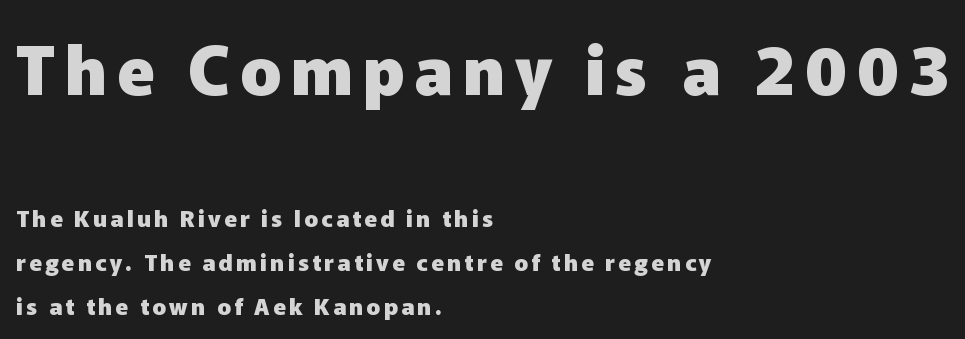
The image shows 68 px heavy sans-serif type, upright; set left-aligned, loose line spacing (1.91x), not underlined; the first (top) block is 2.96x larger; low stroke contrast and a medium x-height.
